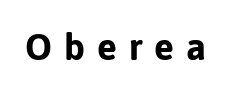
Q: Is the text bold? A: Yes.
Q: Is the text italic (slanted)? A: No, it is upright.
Q: Is the typeface a serif or a sans-serif typeface? A: Sans-serif.
Q: Is the text underlined? A: No.
Q: Is the spacing between letters normal or unusually wide? A: Unusually wide.
Q: Width (condensed, normal, or wide)? A: Normal.
Q: Stroke contrast? A: Low.
Q: x-height? A: Medium.
Q: Monospaced? A: No.
